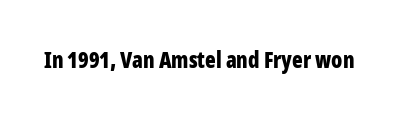
Short note: letters normally spaced. Words float on clear page, feet unadorned. The letters stand upright; this is a roman face. Heavy, bold letterforms.
